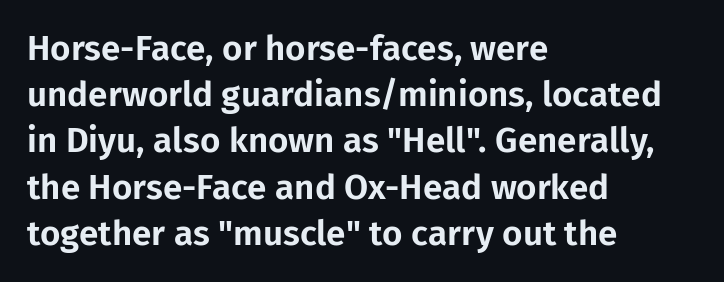
Q: Is the text italic (slanted)? A: No, it is upright.
Q: Is the typeface a serif or a sans-serif typeface? A: Sans-serif.
Q: Is the text underlined? A: No.
Q: How is the paragraph aligned? A: Left-aligned.
Q: Is the spacing between letters normal or unusually wide? A: Normal.
Q: Is the spacing between lines tight, normal or loose? A: Normal.
Q: Width (condensed, normal, or wide)? A: Normal.
Q: Stroke contrast? A: Low.
Q: x-height? A: Medium.
Q: Monospaced? A: No.
